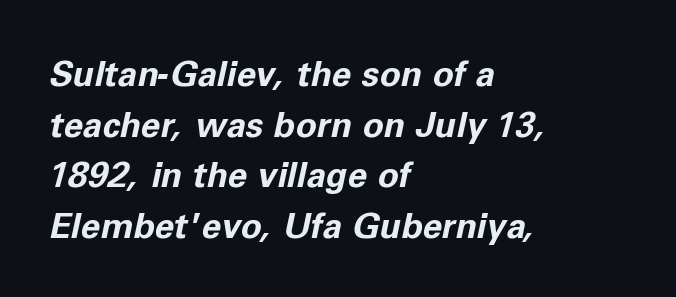
The glyphs have the mass of a bold cut. Is this a fixed-width face? No — the glyphs have proportional, varying widths. Students, note that the glyphs here touch the page at normal intervals. Descenders are the only things crossing below the line.
